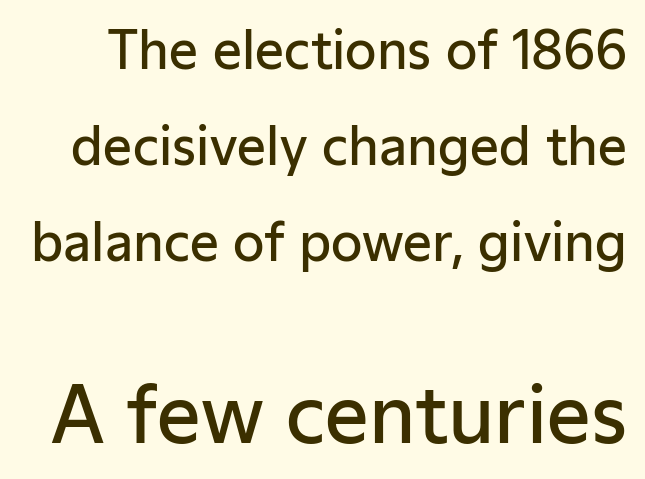
Q: Is the text bold? A: Semi-bold.
Q: Is the text italic (slanted)? A: No, it is upright.
Q: Is the typeface a serif or a sans-serif typeface? A: Sans-serif.
Q: Is the text underlined? A: No.
Q: Is the spacing between letters normal or unusually wide? A: Normal.
Q: Which block of text is set in a larger size, the first (top) or the second (bottom)? A: The second (bottom) one.
Q: Width (condensed, normal, or wide)? A: Normal.
Q: Stroke contrast? A: Low.
Q: x-height? A: Medium.
Q: Monospaced? A: No.
